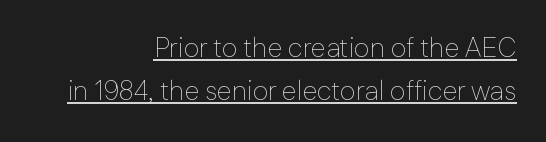
The image shows 27 px text type, upright; set right-aligned, normal line spacing (1.58x), normal letter spacing, underlined.
